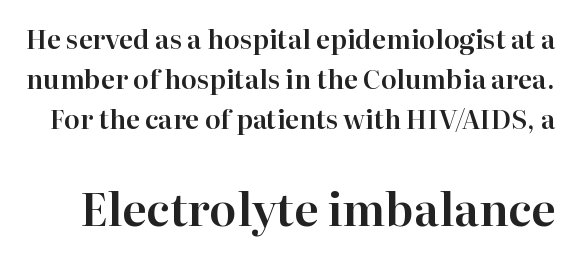
The image shows 45 px serif type, upright; set normal line spacing (1.53x), normal letter spacing, not underlined; the second (bottom) block is 1.73x larger; high stroke contrast and a medium x-height.
